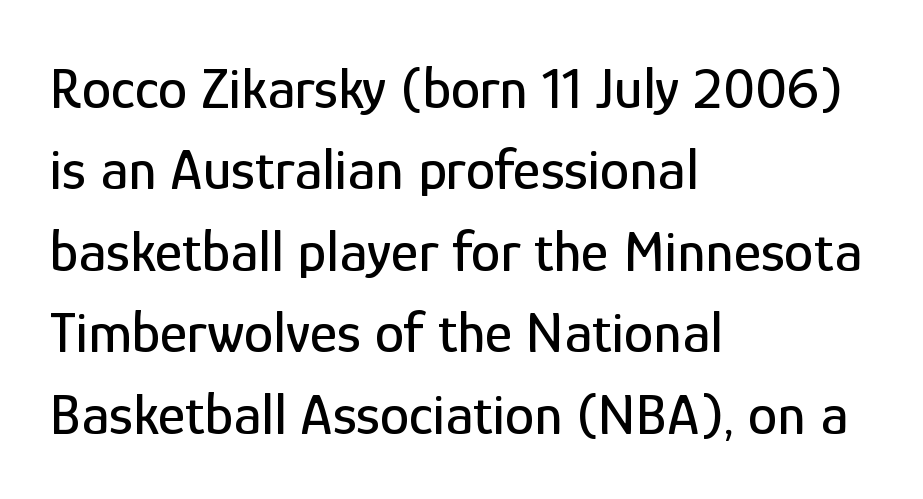
One-word summary of the alignment: left. A typesetter would label this face a sans. Character widths vary here, with narrow letters taking less room than wide ones. This sample uses an upright cut, with every glyph sitting square on the baseline.
